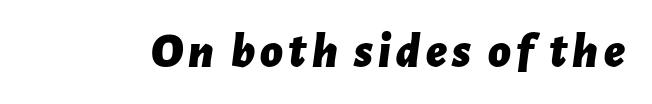
Q: Is the text bold? A: Yes.
Q: Is the text italic (slanted)? A: Yes, it leans right by about 7 degrees.
Q: Is the text underlined? A: No.
Q: Width (condensed, normal, or wide)? A: Normal.
Q: Stroke contrast? A: Low.
Q: x-height? A: Medium.
Q: Monospaced? A: No.
